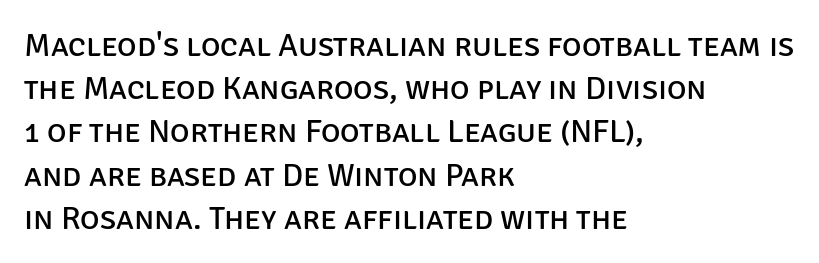
{"serif": "no", "italic": "no", "bold": "no", "weight": "regular", "width": "normal", "stroke_contrast": "low", "x_height": "large", "monospaced": "no", "underline": "no", "align": "left", "line_spacing": "normal", "line_spacing_ratio": 1.31, "letter_spacing": "normal", "letter_spacing_em": 0.0, "glyph_px": 33}
